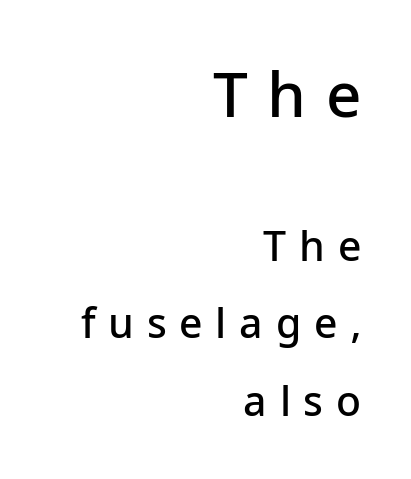
The image shows 62 px semibold sans-serif type, upright; set right-aligned, line spacing 1.89x, unusually wide letter spacing (+0.31 em), not underlined; the first (top) block is 1.51x larger; low stroke contrast and a medium x-height.
